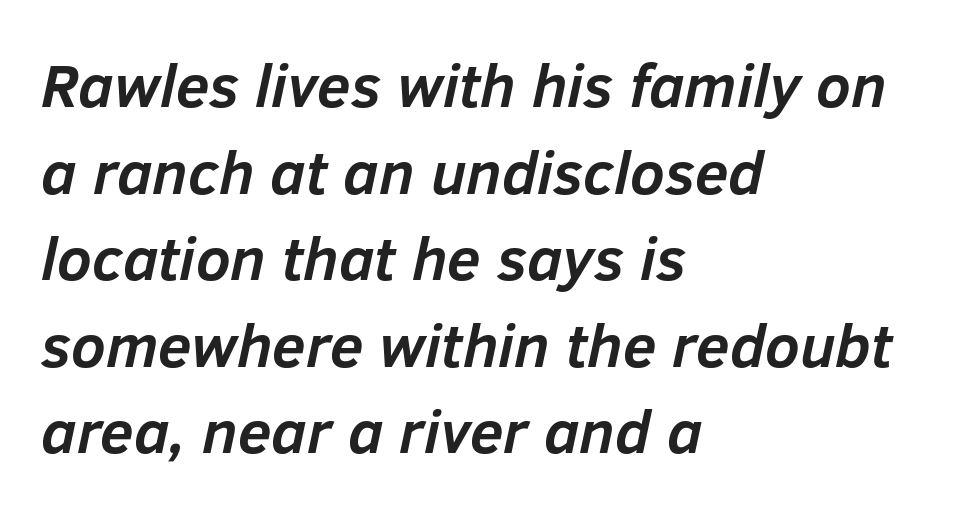
{"italic": "yes", "lean": "right", "slant_degrees": 12, "bold": "yes", "weight": "semibold", "width": "normal", "stroke_contrast": "low", "x_height": "medium", "monospaced": "no", "underline": "no", "align": "left", "line_spacing": "normal", "line_spacing_ratio": 1.42, "letter_spacing": "normal", "letter_spacing_em": 0.0, "glyph_px": 61}
